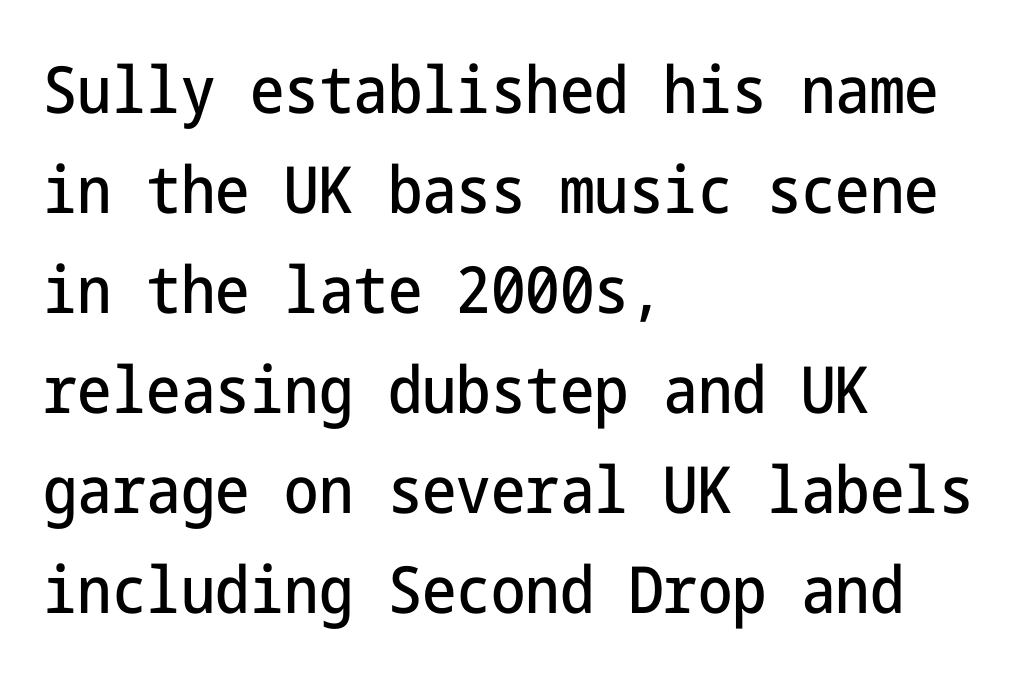
The rendering shows plain stroke endings on the letterforms — a sans-serif design. Every character sits straight up, as roman type does. Any mark beneath the type? The region is blank. Every row of glyphs begins at an identical x-position on the left. Words appear dense and cohesive because spacing is normal.
